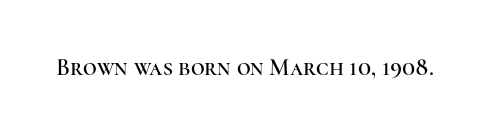
Q: Is the text italic (slanted)? A: No, it is upright.
Q: Is the text underlined? A: No.
Q: Is the spacing between letters normal or unusually wide? A: Normal.
